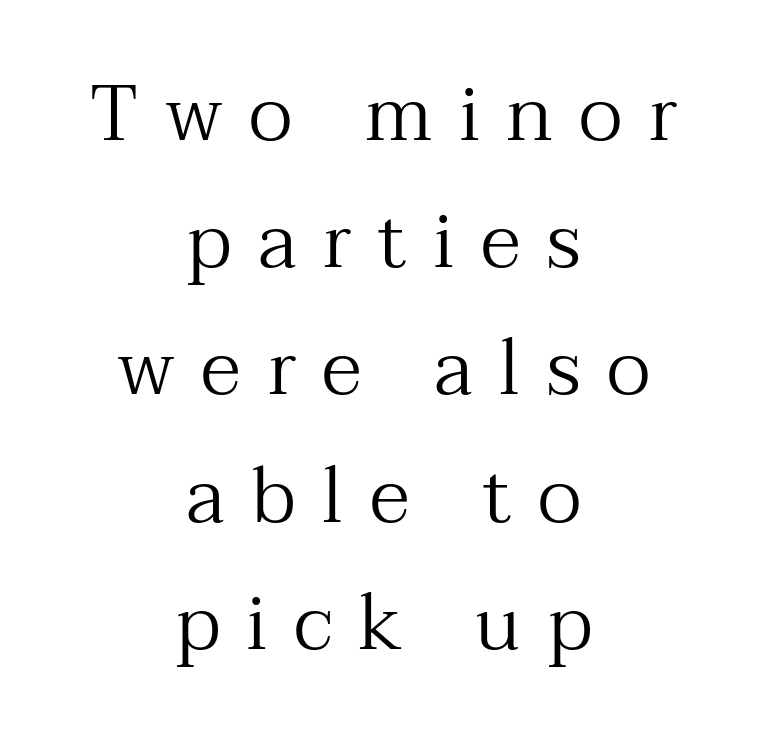
The image shows 79 px regular-weight serif type, upright; set centered, normal line spacing (1.61x), unusually wide letter spacing (+0.33 em), not underlined; medium stroke contrast and a medium x-height.
